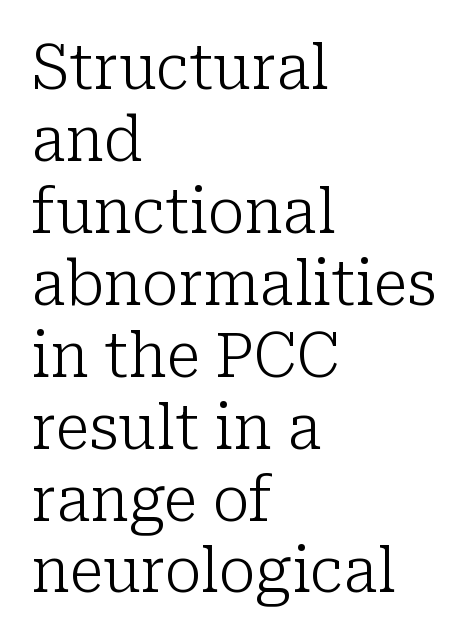
The image shows 62 px light serif type, upright; set left-aligned, line spacing 1.16x, normal letter spacing, not underlined; low stroke contrast and a medium x-height.
